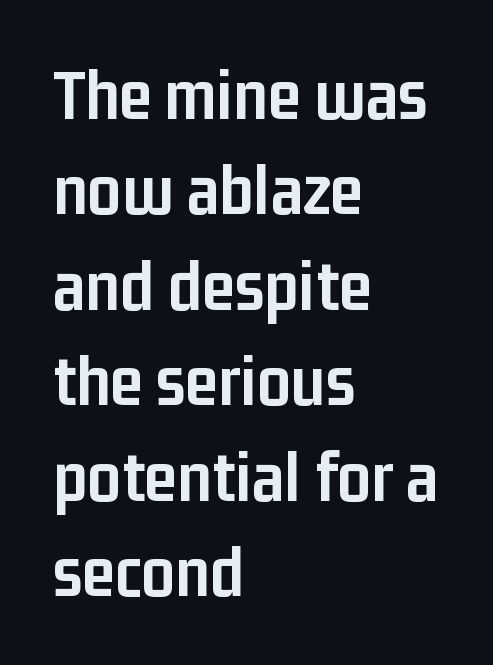
{"serif": "no", "italic": "no", "bold": "yes", "weight": "semibold", "width": "condensed", "stroke_contrast": "low", "x_height": "medium", "monospaced": "no", "underline": "no", "align": "left", "line_spacing": "normal", "line_spacing_ratio": 1.29, "letter_spacing": "normal", "letter_spacing_em": 0.0, "glyph_px": 74}
